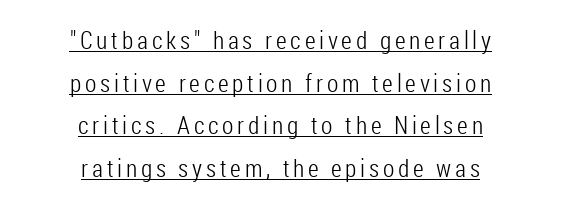
Heft: none added — not bold. Beneath each row of characters lies a ruled line. Short and long lines alike share a common midpoint. The type sits square on the baseline with zero lean.
